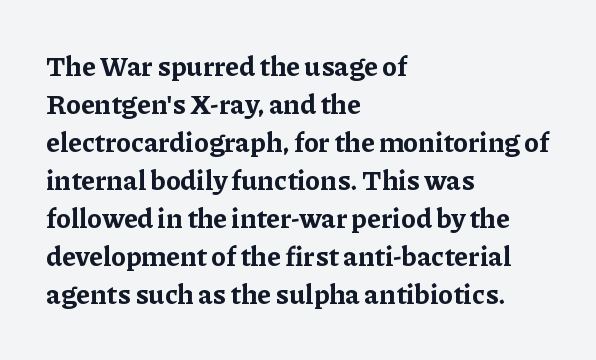
The image shows 27 px bold type, upright; set left-aligned, normal line spacing (1.41x), normal letter spacing, not underlined.
